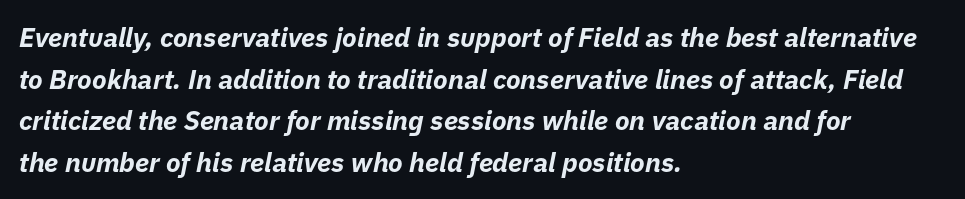
An italicized treatment has been applied to the whole sample. The zone under the glyphs is completely vacant. Spacing between characters is what you'd get straight out of the box. Summary of vertical rhythm: regular, with standard interline spacing. The setting favours the left margin, as ordinary paragraphs usually do.
